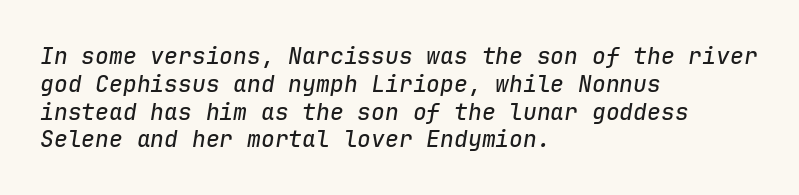
The image shows 23 px text type, italic (leaning right); set left-aligned, line spacing 1.21x, normal letter spacing, not underlined.
